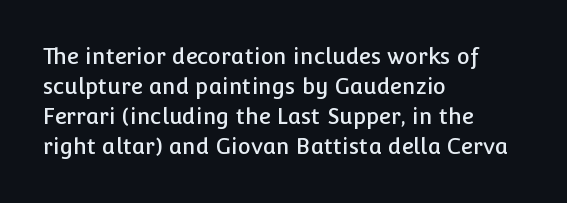
Q: Is the text italic (slanted)? A: No, it is upright.
Q: Is the text underlined? A: No.
Q: How is the paragraph aligned? A: Left-aligned.
Q: Is the spacing between letters normal or unusually wide? A: Normal.
Q: Is the spacing between lines tight, normal or loose? A: Normal.
